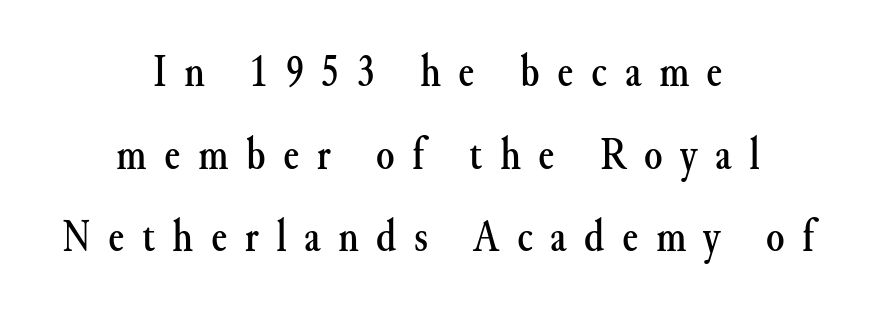
Tall strokes in this sample are plumb rather than angled. Decoration check: the copy has no underline. One-word summary of the alignment: center. Glyph-to-glyph distance is far greater than everyday printed text. The face used here is proportionally spaced, like ordinary book or web type. In terms of letterform style, serifs are clearly present.
